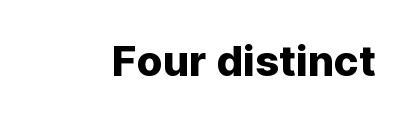
Q: Is the text italic (slanted)? A: No, it is upright.
Q: Is the typeface a serif or a sans-serif typeface? A: Sans-serif.
Q: Is the text underlined? A: No.
Q: Is the spacing between letters normal or unusually wide? A: Normal.
Q: Width (condensed, normal, or wide)? A: Normal.
Q: Stroke contrast? A: Low.
Q: x-height? A: Medium.
Q: Monospaced? A: No.
